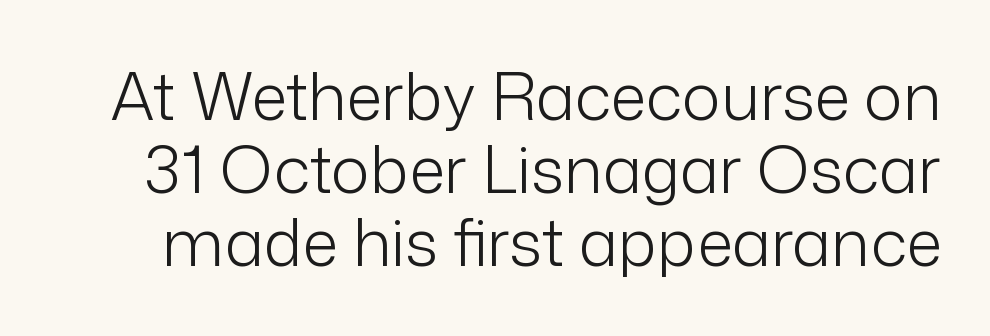
The image shows 65 px light sans-serif type, upright; set tight line spacing (1.12x), normal letter spacing, not underlined; low stroke contrast and a medium x-height.
